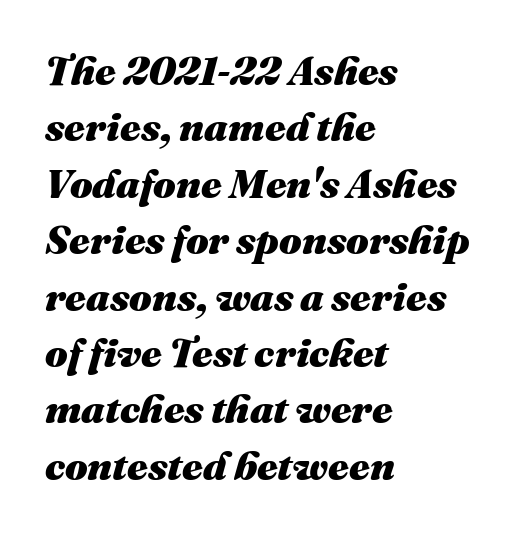
Q: Is the text bold? A: Yes.
Q: Is the text italic (slanted)? A: Yes, it leans right by about 16 degrees.
Q: Is the text underlined? A: No.
Q: How is the paragraph aligned? A: Left-aligned.
Q: Is the spacing between letters normal or unusually wide? A: Normal.
Q: Is the spacing between lines tight, normal or loose? A: Normal.
Q: Width (condensed, normal, or wide)? A: Normal.
Q: Stroke contrast? A: Medium.
Q: x-height? A: Medium.
Q: Monospaced? A: No.
